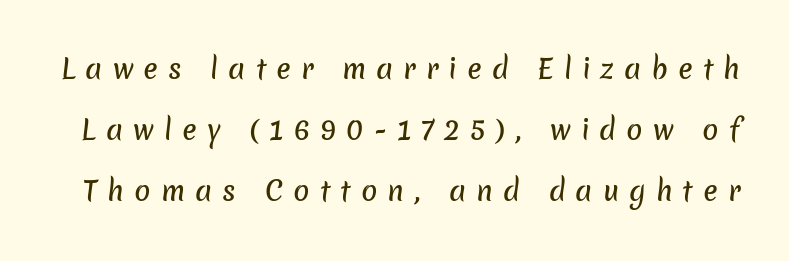
The space between consecutive lines is lavish. Characters follow at a spacing far wider than the type designer built in. Check the space under the baseline: it is left empty.
